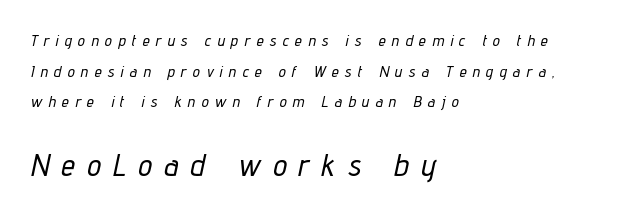
The image shows 31 px condensed type, italic (leaning right); set left-aligned, loose line spacing (1.91x), unusually wide letter spacing (+0.4 em), not underlined; the second (bottom) block is 1.94x larger; low stroke contrast and a medium x-height.
